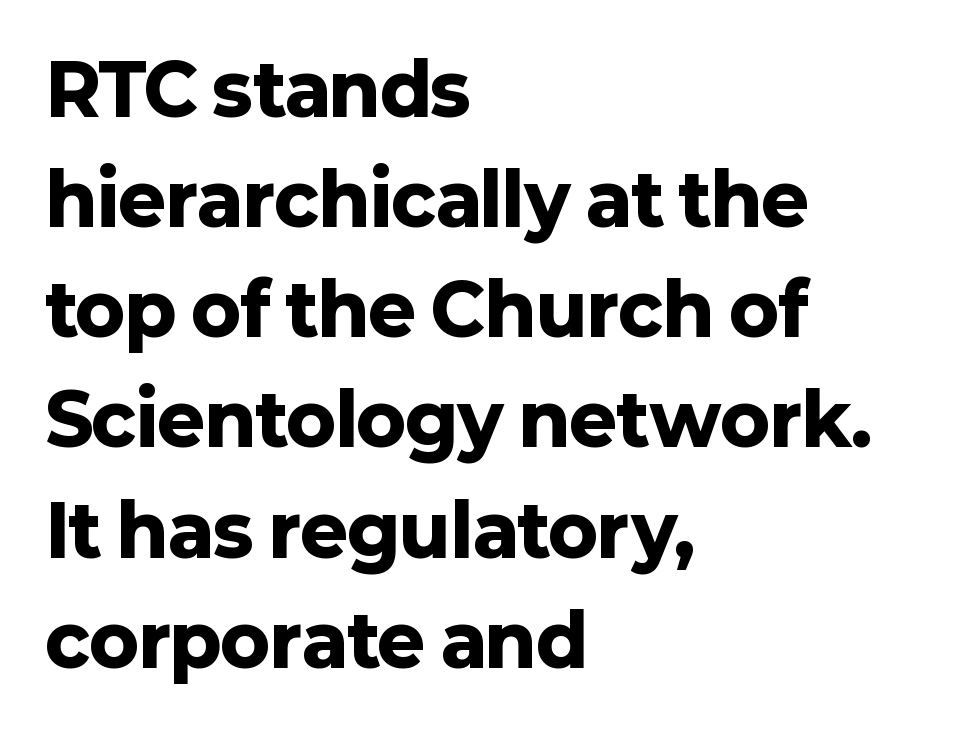
Q: Is the text bold? A: Yes.
Q: Is the text italic (slanted)? A: No, it is upright.
Q: Is the typeface a serif or a sans-serif typeface? A: Sans-serif.
Q: Is the text underlined? A: No.
Q: How is the paragraph aligned? A: Left-aligned.
Q: Is the spacing between letters normal or unusually wide? A: Normal.
Q: Is the spacing between lines tight, normal or loose? A: Normal.
Q: Width (condensed, normal, or wide)? A: Normal.
Q: Stroke contrast? A: Low.
Q: x-height? A: Medium.
Q: Monospaced? A: No.
